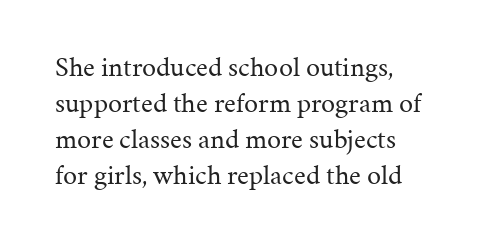
Reading down the column, the eye jumps a familiar distance to each next line. Each row of text sits above clean, open space. The characters are drawn with everyday or finer stroke widths. Ascenders rise straight up at ninety degrees. The type is set solid horizontally, with unmodified tracking.
